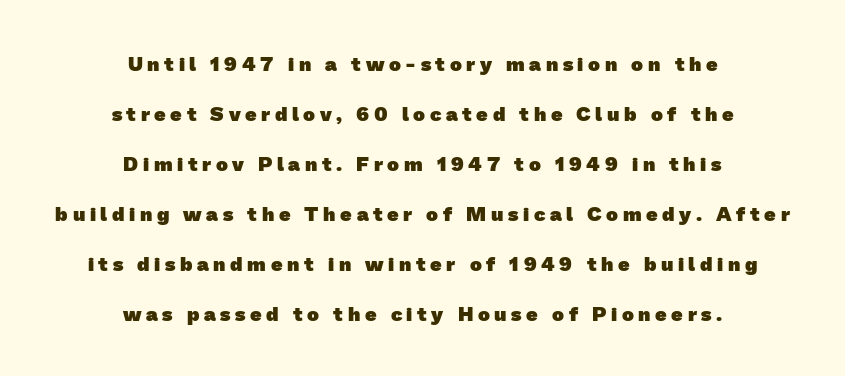
How would I describe the line gaps? Wide and relaxed. Students, this is bold: see how much ink each stroke carries. Horizontal alignment here is central, giving a formal, balanced look. Descenders hang freely into open space. Tracking here is generous; glyphs stand well apart from one another.
